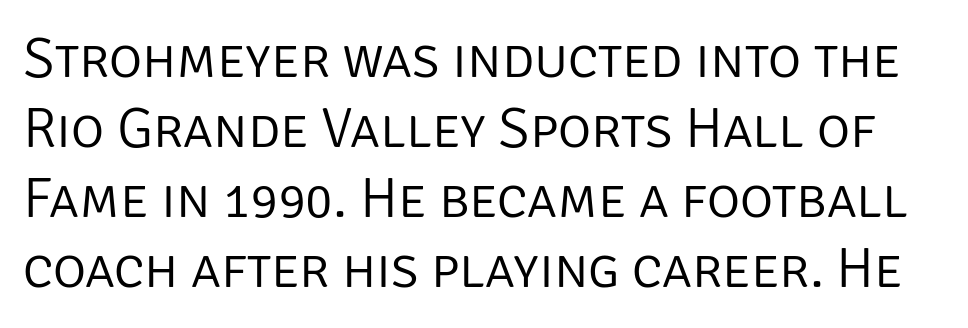
The letters sit at their default tracking, neither squeezed nor spread. In terms of posture, this sample is upright. The passage shown is not underscored anywhere. Look at the bottom of the vertical strokes: they stop flat, with no serifs. Stroke thickness stays within the range of a standard reading face or lighter. Each letter keeps its own natural width here, so spacing adapts to shape.
